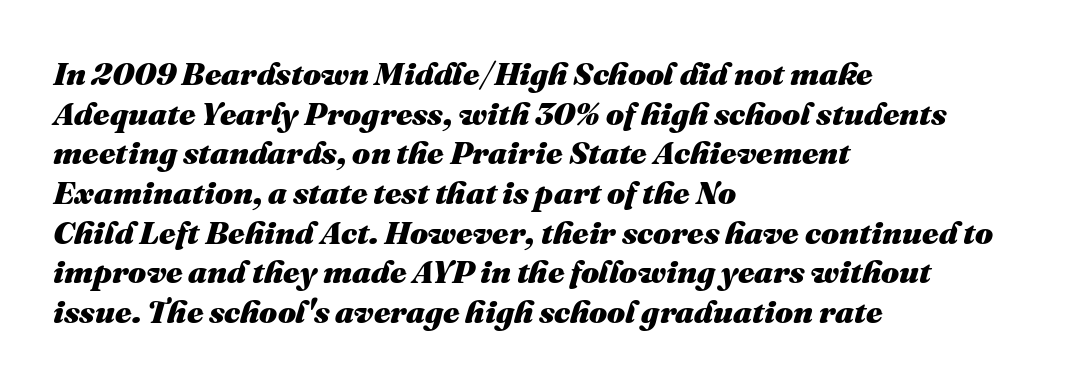
{"italic": "yes", "lean": "right", "slant_degrees": 16, "bold": "yes", "weight": "heavy", "width": "normal", "stroke_contrast": "medium", "x_height": "medium", "monospaced": "no", "underline": "no", "align": "left", "line_spacing_ratio": 1.24, "letter_spacing": "normal", "letter_spacing_em": 0.0, "glyph_px": 32}
